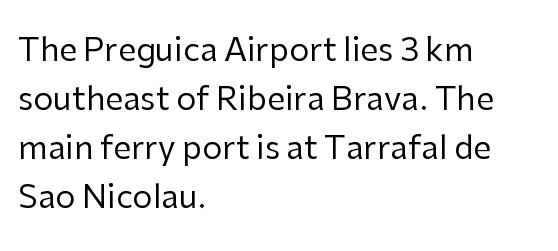
{"serif": "no", "italic": "no", "bold": "no", "weight": "regular", "width": "normal", "stroke_contrast": "low", "x_height": "medium", "monospaced": "no", "underline": "no", "align": "left", "line_spacing": "normal", "line_spacing_ratio": 1.53, "letter_spacing": "normal", "letter_spacing_em": 0.0, "glyph_px": 32}
